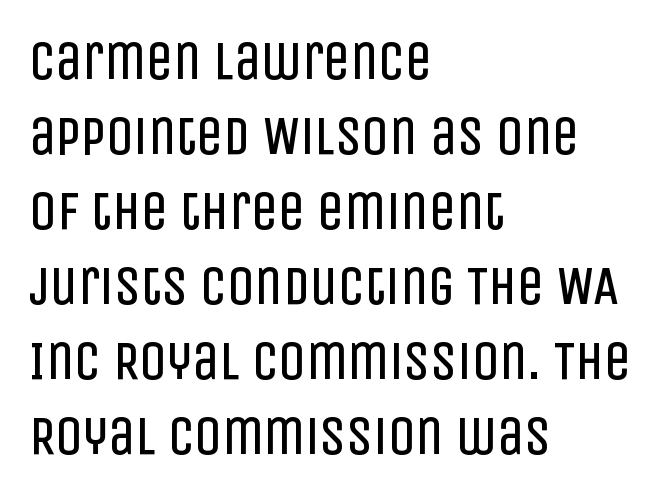
Honestly, the row spacing looks completely unremarkable. Each letter keeps its own natural width here, so spacing adapts to shape. To sum up the face: it is a sans, with no serifs. Stems and bowls with no extra thickness — not bold. All the whitespace from short lines collects on the right.
